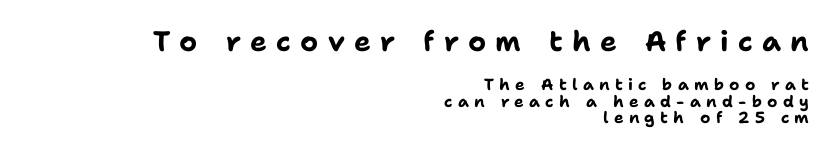
Q: Is the text bold? A: Yes.
Q: Is the text italic (slanted)? A: No, it is upright.
Q: Is the typeface a serif or a sans-serif typeface? A: Sans-serif.
Q: Is the text underlined? A: No.
Q: How is the paragraph aligned? A: Right-aligned.
Q: Is the spacing between letters normal or unusually wide? A: Unusually wide.
Q: Is the spacing between lines tight, normal or loose? A: Tight.
Q: Which block of text is set in a larger size, the first (top) or the second (bottom)? A: The first (top) one.
Q: Width (condensed, normal, or wide)? A: Normal.
Q: Stroke contrast? A: Low.
Q: x-height? A: Medium.
Q: Monospaced? A: No.
